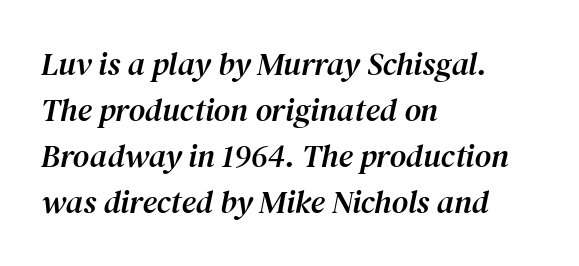
Layout note: lines flush left. Observe the ordinary spacing: letters are neighbours, not strangers. Just letters on the line, the space beneath them empty. Regarding serifs, this sample has them. Vertically, the passage feels balanced, rows spaced as you'd expect. Posture: slanted.
